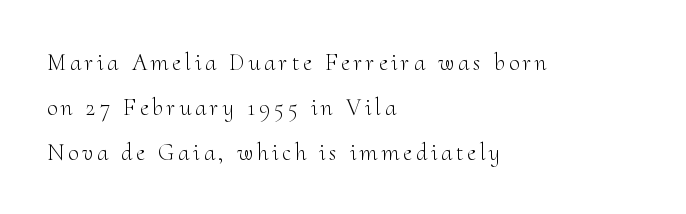
{"italic": "no", "bold": "no", "underline": "no", "align": "left", "line_spacing_ratio": 1.87, "glyph_px": 24}
